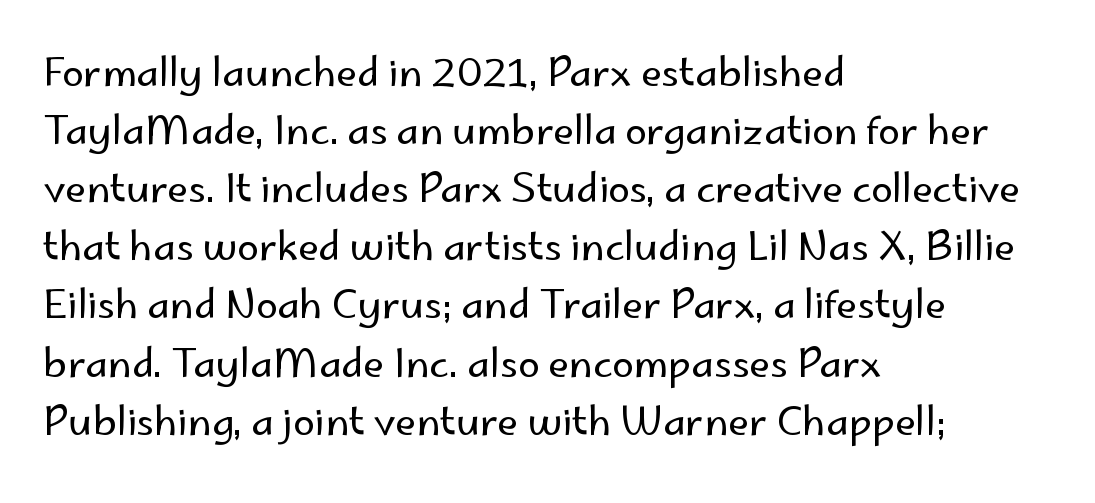
The space beneath each line is pristine and unruled. Where is the straight margin? On the left. Here the designer chose a conventional face with non-uniform glyph widths. The weight tops out at a normal text grade. Check where the strokes stop: nothing finishes them off — pure sans.
